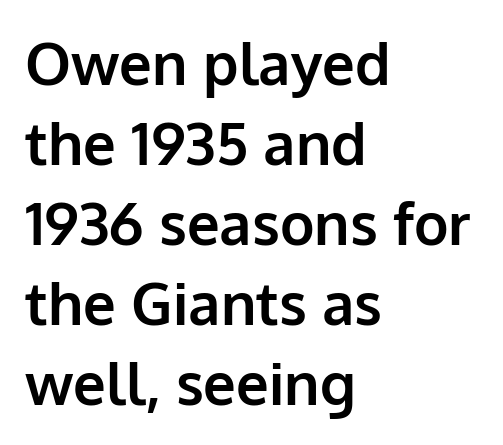
Q: Is the text bold? A: Yes.
Q: Is the text italic (slanted)? A: No, it is upright.
Q: Is the typeface a serif or a sans-serif typeface? A: Sans-serif.
Q: Is the text underlined? A: No.
Q: How is the paragraph aligned? A: Left-aligned.
Q: Is the spacing between letters normal or unusually wide? A: Normal.
Q: Is the spacing between lines tight, normal or loose? A: Normal.
Q: Width (condensed, normal, or wide)? A: Normal.
Q: Stroke contrast? A: Low.
Q: x-height? A: Medium.
Q: Monospaced? A: No.
